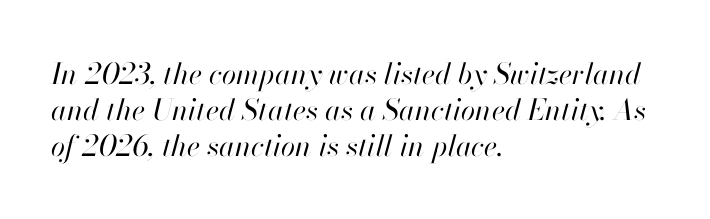
The image shows 29 px regular-weight type, italic (leaning right); set left-aligned, line spacing 1.24x, normal letter spacing, not underlined; high stroke contrast and a small x-height.
